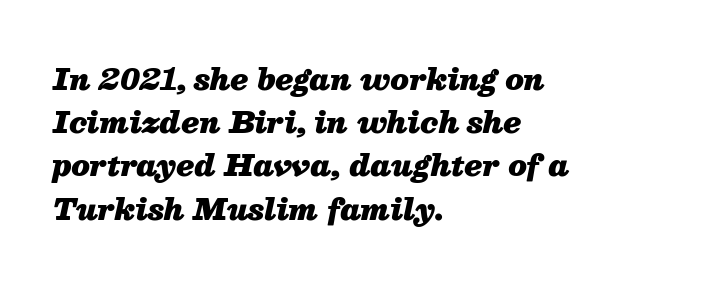
{"italic": "yes", "lean": "right", "slant_degrees": 13, "bold": "yes", "weight": "heavy", "width": "normal", "stroke_contrast": "medium", "x_height": "medium", "monospaced": "no", "underline": "no", "align": "left", "line_spacing": "normal", "line_spacing_ratio": 1.49, "letter_spacing": "normal", "letter_spacing_em": 0.0, "glyph_px": 29}
